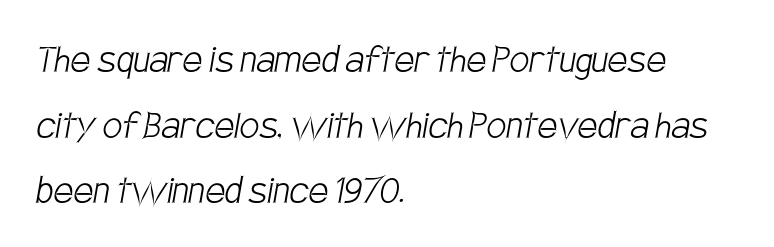
The image shows 44 px light, condensed sans-serif type; set left-aligned, normal line spacing (1.49x), normal letter spacing, not underlined; low stroke contrast and a large x-height.
